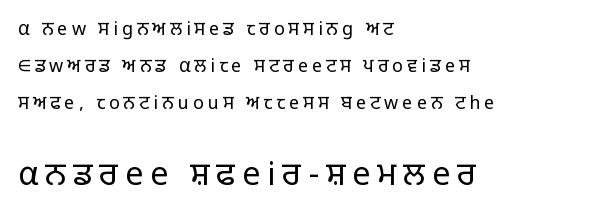
Q: Is the text bold? A: No.
Q: Is the text italic (slanted)? A: No, it is upright.
Q: Is the typeface a serif or a sans-serif typeface? A: Sans-serif.
Q: Is the text underlined? A: No.
Q: How is the paragraph aligned? A: Left-aligned.
Q: Is the spacing between letters normal or unusually wide? A: Unusually wide.
Q: Is the spacing between lines tight, normal or loose? A: Loose.
Q: Which block of text is set in a larger size, the first (top) or the second (bottom)? A: The second (bottom) one.
Q: Width (condensed, normal, or wide)? A: Normal.
Q: Stroke contrast? A: Low.
Q: x-height? A: Large.
Q: Monospaced? A: No.
